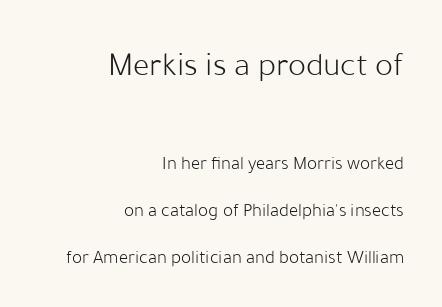
Posture: upright roman. In terms of letterform style, serifs are entirely absent. In terms of letterspacing, this is plain default setting. Line endings align vertically; line beginnings do not. A typesetter would call this proportional, since set widths differ per character.
